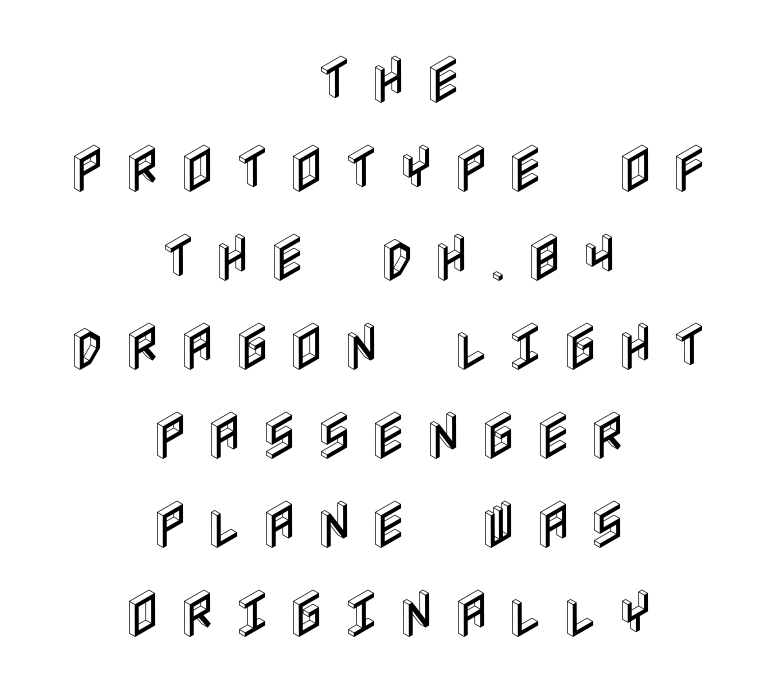
Q: Is the text italic (slanted)? A: No, it is upright.
Q: Is the text underlined? A: No.
Q: How is the paragraph aligned? A: Centered.
Q: Is the spacing between letters normal or unusually wide? A: Unusually wide.
Q: Width (condensed, normal, or wide)? A: Condensed.
Q: x-height? A: Large.
